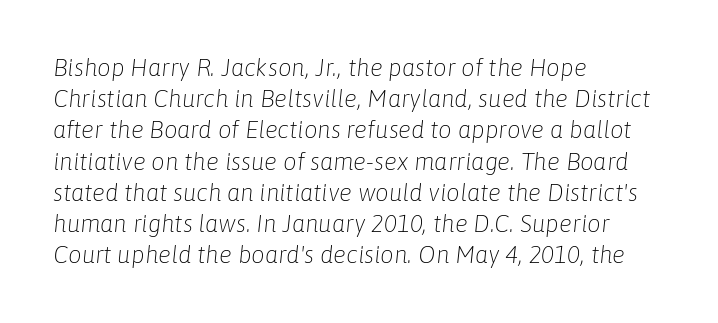
Q: Is the text bold? A: No.
Q: Is the text italic (slanted)? A: Yes, it leans right by about 6 degrees.
Q: Is the text underlined? A: No.
Q: How is the paragraph aligned? A: Left-aligned.
Q: Is the spacing between letters normal or unusually wide? A: Normal.
Q: Is the spacing between lines tight, normal or loose? A: Normal.
